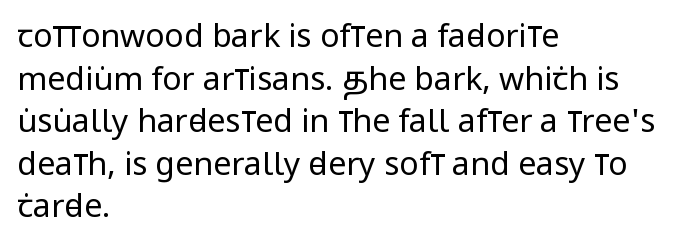
Q: Is the text bold? A: No.
Q: Is the text italic (slanted)? A: No, it is upright.
Q: Is the typeface a serif or a sans-serif typeface? A: Sans-serif.
Q: Is the text underlined? A: No.
Q: How is the paragraph aligned? A: Left-aligned.
Q: Is the spacing between letters normal or unusually wide? A: Normal.
Q: Is the spacing between lines tight, normal or loose? A: Normal.
Q: Width (condensed, normal, or wide)? A: Condensed.
Q: Stroke contrast? A: Low.
Q: x-height? A: Large.
Q: Monospaced? A: No.
